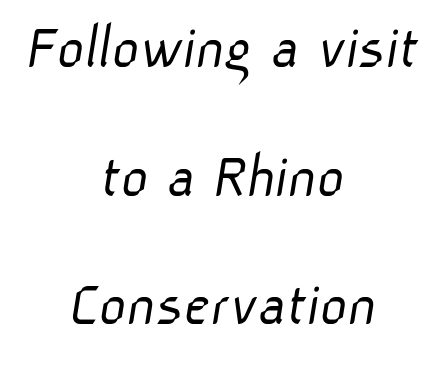
Q: Is the text bold? A: No.
Q: Is the typeface a serif or a sans-serif typeface? A: Sans-serif.
Q: Is the text underlined? A: No.
Q: How is the paragraph aligned? A: Centered.
Q: Is the spacing between letters normal or unusually wide? A: Normal.
Q: Is the spacing between lines tight, normal or loose? A: Loose.
Q: Width (condensed, normal, or wide)? A: Normal.
Q: Stroke contrast? A: Low.
Q: x-height? A: Medium.
Q: Monospaced? A: No.
